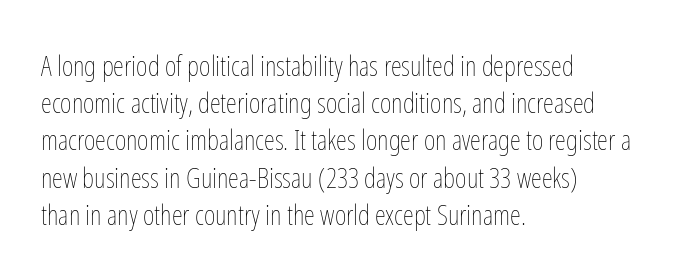
Stroke thickness stays within the range of a standard reading face or lighter. The line-height multiplier appears to be the usual default. In terms of letterspacing, this is plain default setting. Horizontally, the lines are justified to the leading edge only. Only glyphs here, with clear space below each row. Varying glyph widths throughout — classic text-font behaviour.
